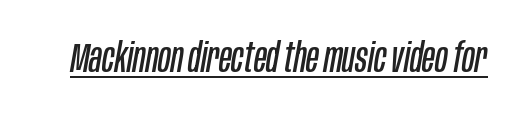
{"italic": "yes", "lean": "right", "slant_degrees": 10, "bold": "no", "weight": "regular", "width": "condensed", "stroke_contrast": "low", "x_height": "large", "monospaced": "no", "underline": "yes", "letter_spacing": "normal", "letter_spacing_em": 0.0, "glyph_px": 41}
